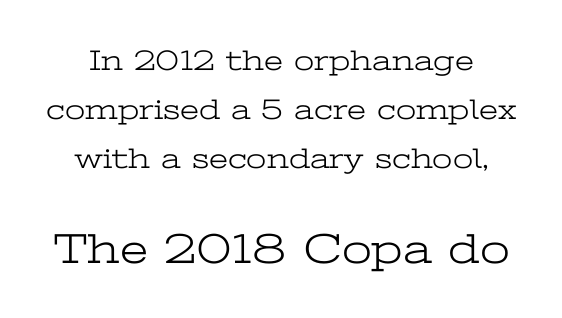
Underlining? Definitely not there. What kind of face is this? One with serifs. Stems here are at most as thick as an everyday book face. Students, note that the glyphs here touch the page at normal intervals. The lower block of text is set noticeably larger than the block above it.
